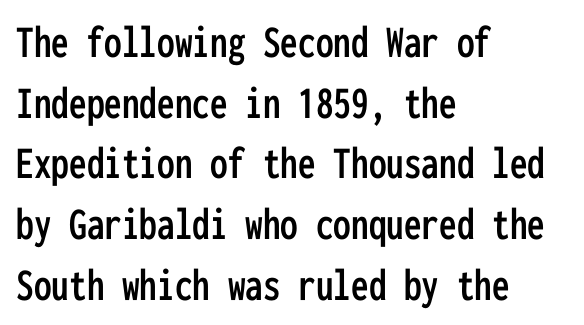
Does extra space separate the letters? No, they use regular spacing. The rendering anchors every line to the left-hand side. Characters remain perfectly vertical along every line. The characters display no serif detailing; their extremities are plain. If you measured baseline to baseline, you'd find a middling distance.
